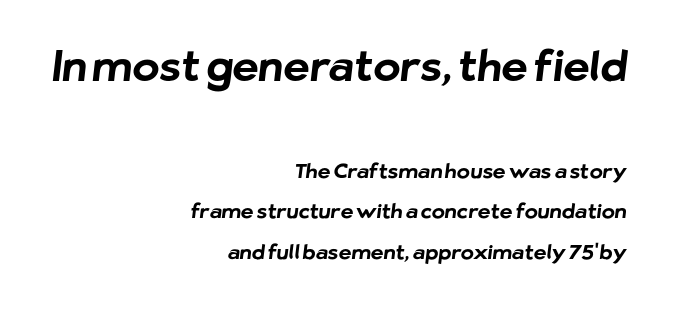
Every row of glyphs terminates at an identical x-position on the right. These lines keep a tight, regular rhythm from letter to letter. Only glyphs here, with clear space below each row. This sample has the flowing, uneven cadence of proportional lettering. Visually, the top section dominates because its glyphs are scaled up.
